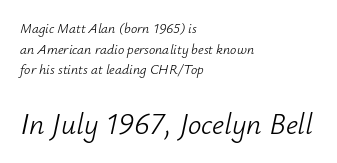
Q: Is the text bold? A: No.
Q: Is the text italic (slanted)? A: Yes, it leans right by about 12 degrees.
Q: Is the text underlined? A: No.
Q: How is the paragraph aligned? A: Left-aligned.
Q: Is the spacing between letters normal or unusually wide? A: Normal.
Q: Is the spacing between lines tight, normal or loose? A: Normal.
Q: Which block of text is set in a larger size, the first (top) or the second (bottom)? A: The second (bottom) one.
Q: Width (condensed, normal, or wide)? A: Normal.
Q: Stroke contrast? A: Low.
Q: x-height? A: Small.
Q: Monospaced? A: No.
